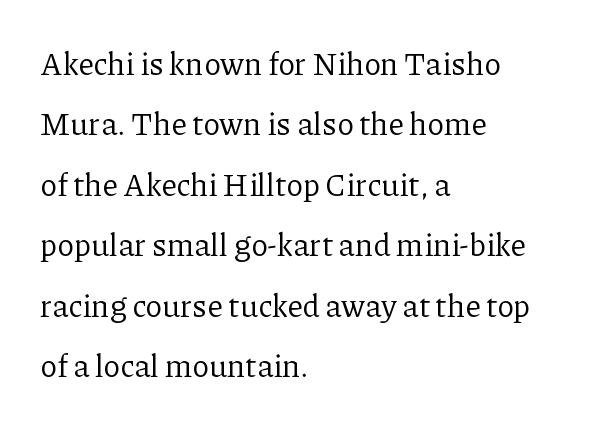
Q: Is the text bold? A: No.
Q: Is the text italic (slanted)? A: No, it is upright.
Q: Is the typeface a serif or a sans-serif typeface? A: Serif.
Q: Is the text underlined? A: No.
Q: How is the paragraph aligned? A: Left-aligned.
Q: Is the spacing between letters normal or unusually wide? A: Normal.
Q: Is the spacing between lines tight, normal or loose? A: Loose.
Q: Width (condensed, normal, or wide)? A: Normal.
Q: Stroke contrast? A: Low.
Q: x-height? A: Medium.
Q: Monospaced? A: No.
